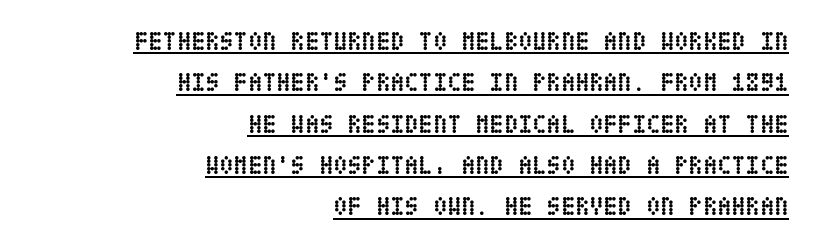
{"italic": "no", "bold": "yes", "underline": "yes", "align": "right", "line_spacing": "normal", "line_spacing_ratio": 1.59, "letter_spacing": "normal", "letter_spacing_em": 0.0, "glyph_px": 26}
